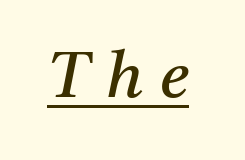
{"serif": "yes", "italic": "yes", "lean": "right", "slant_degrees": 11, "bold": "no", "weight": "regular", "width": "normal", "stroke_contrast": "medium", "x_height": "medium", "monospaced": "no", "underline": "yes", "letter_spacing": "wide", "letter_spacing_em": 0.25, "glyph_px": 65}
